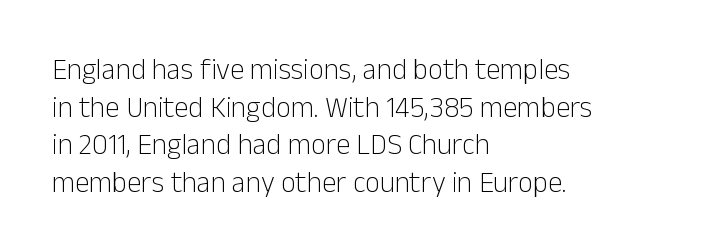
Q: Is the text bold? A: No.
Q: Is the text italic (slanted)? A: No, it is upright.
Q: Is the typeface a serif or a sans-serif typeface? A: Sans-serif.
Q: Is the text underlined? A: No.
Q: How is the paragraph aligned? A: Left-aligned.
Q: Is the spacing between letters normal or unusually wide? A: Normal.
Q: Is the spacing between lines tight, normal or loose? A: Normal.
Q: Width (condensed, normal, or wide)? A: Normal.
Q: Stroke contrast? A: Low.
Q: x-height? A: Medium.
Q: Monospaced? A: No.
